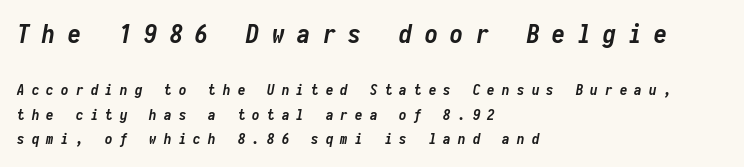
Words float on clear page, feet unadorned. Which of the two is more prominent by size? The first, at the top. The vertical gap from one line to the next is medium. A typesetter would mark this as italic. On the weight axis this lands at bold, roughly 700.
